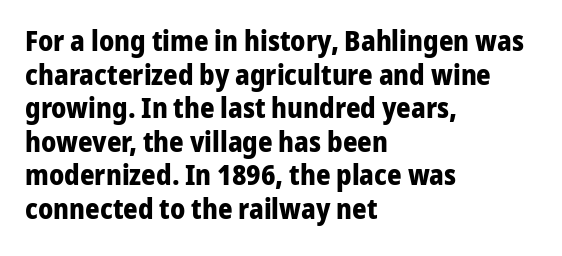
The image shows 28 px bold sans-serif type, upright; set left-aligned, line spacing 1.2x, normal letter spacing, not underlined; low stroke contrast and a medium x-height.
